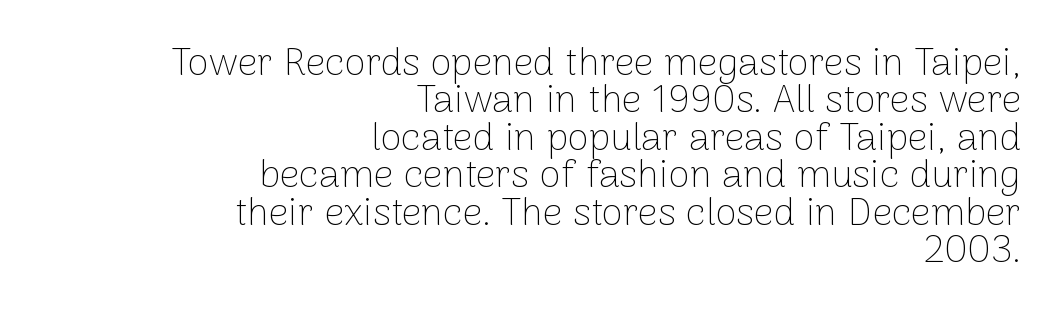
Q: Is the text bold? A: No.
Q: Is the text italic (slanted)? A: No, it is upright.
Q: Is the typeface a serif or a sans-serif typeface? A: Sans-serif.
Q: Is the text underlined? A: No.
Q: How is the paragraph aligned? A: Right-aligned.
Q: Is the spacing between letters normal or unusually wide? A: Normal.
Q: Is the spacing between lines tight, normal or loose? A: Tight.
Q: Width (condensed, normal, or wide)? A: Normal.
Q: Stroke contrast? A: Low.
Q: x-height? A: Medium.
Q: Monospaced? A: No.
